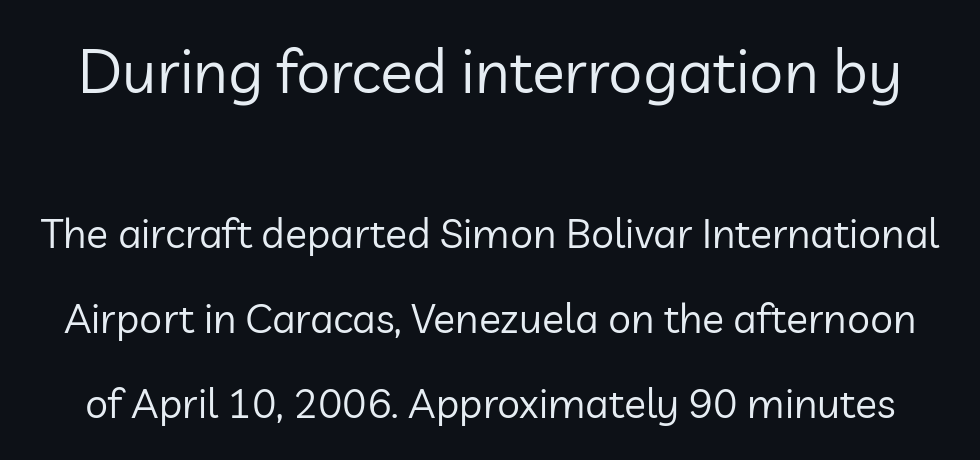
{"serif": "no", "italic": "no", "bold": "no", "weight": "regular", "width": "normal", "stroke_contrast": "low", "x_height": "medium", "monospaced": "no", "underline": "no", "line_spacing": "loose", "line_spacing_ratio": 2.07, "letter_spacing": "normal", "letter_spacing_em": 0.0, "larger_block": "first", "size_ratio": 1.49, "glyph_px": 61}
